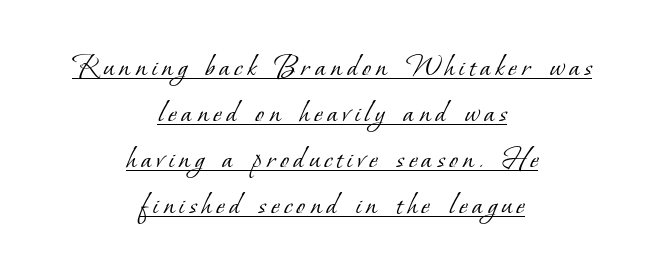
Stroke thickness stays within the range of a standard reading face or lighter. Does the leading feel generous? No, just average. Character widths vary here, with narrow letters taking less room than wide ones. The string is rendered with underlining switched on.
